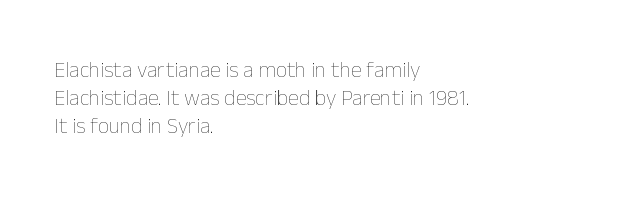
Normally led — the rows are evenly, conventionally spaced. Underlining? Definitely not there. The axis of the letterforms is exactly vertical. The passage is arranged the way most books set body copy — flush left. Default kerning and tracking; the words read as compact shapes.
